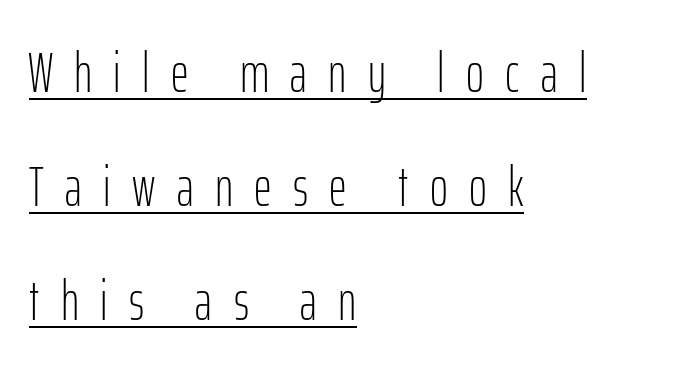
The image shows 55 px light, condensed sans-serif type, upright; set left-aligned, loose line spacing (2.07x), unusually wide letter spacing (+0.39 em), underlined; low stroke contrast and a medium x-height.
